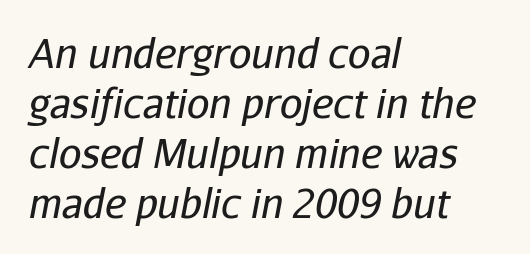
The image shows 40 px regular-weight type, italic (leaning right); set left-aligned, normal line spacing (1.25x), normal letter spacing, not underlined; low stroke contrast and a medium x-height.
